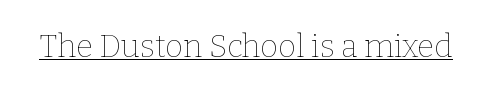
{"italic": "no", "bold": "no", "weight": "thin", "width": "normal", "stroke_contrast": "low", "x_height": "medium", "monospaced": "no", "underline": "yes", "letter_spacing": "normal", "letter_spacing_em": 0.0, "glyph_px": 31}
